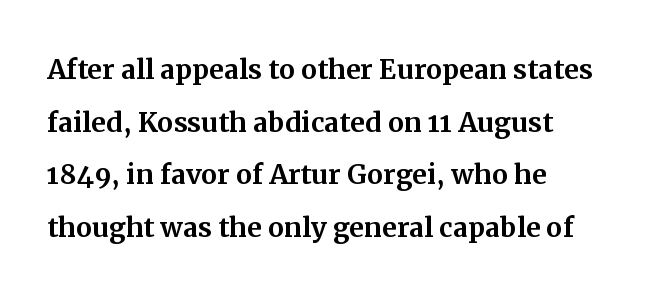
The font family rendered here belongs to the serif group. Proportional: the letters do not fall into vertical columns. These lines stack with their left ends in a neat column. The area under the type is left untouched.
